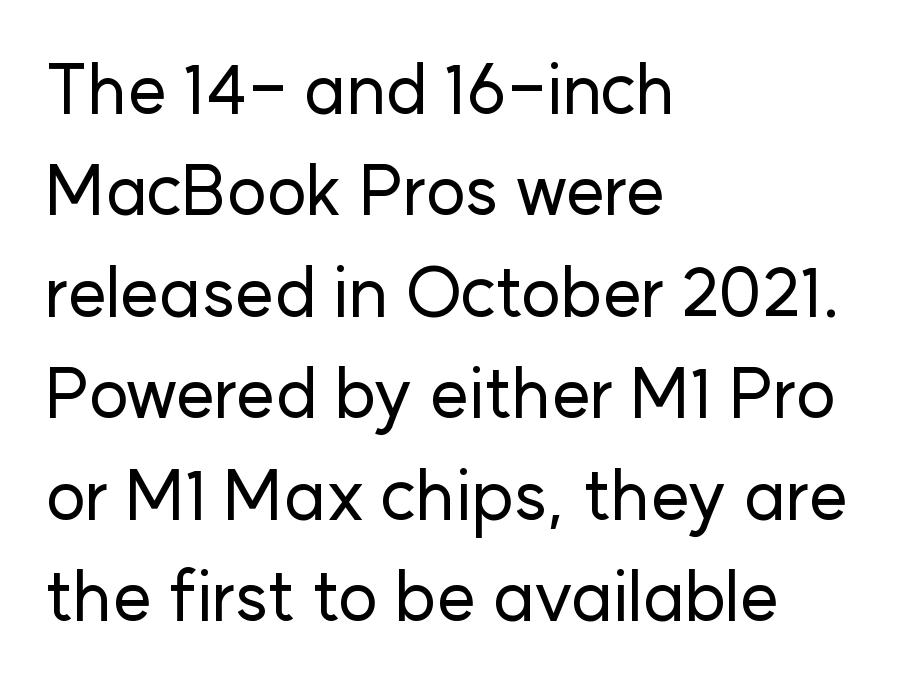
The image shows 69 px sans-serif type, upright; set left-aligned, normal line spacing (1.47x), normal letter spacing, not underlined; low stroke contrast and a medium x-height.
